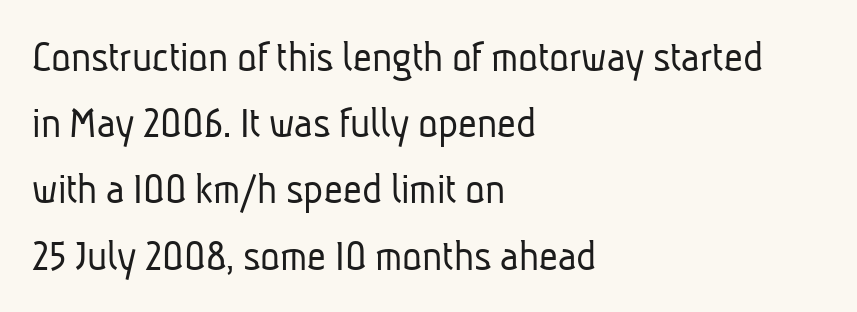
Compared with a centered layout, this one pins lines to the left instead. Heaviness? Minimal to ordinary, like unemphasized prose. Does the leading feel generous? No, just average. A typesetter would call this proportional, since set widths differ per character. The zone under the glyphs is completely vacant. Caption: standard tracking, unaltered.
